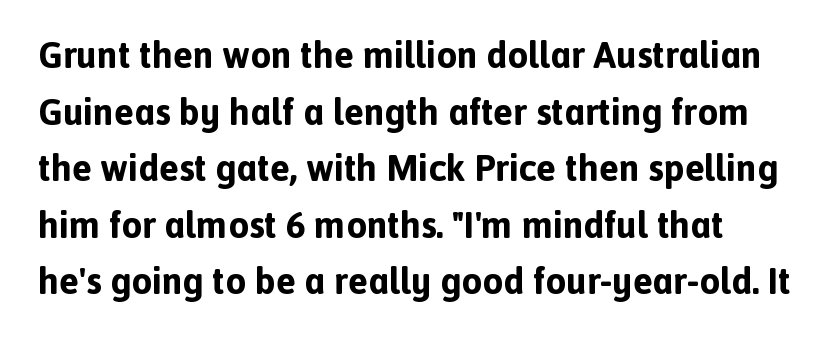
{"serif": "no", "italic": "no", "bold": "yes", "weight": "bold", "width": "normal", "x_height": "medium", "monospaced": "no", "underline": "no", "line_spacing": "normal", "line_spacing_ratio": 1.53, "letter_spacing": "normal", "letter_spacing_em": 0.0, "glyph_px": 37}
